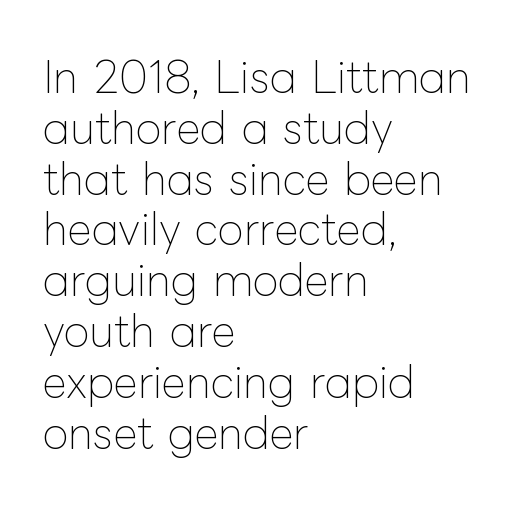
These lines stack with their left ends in a neat column. Style check: upright. Honestly, the letter spacing is just normal — you wouldn't notice it. The foot of each line stays bare and open. Proportional: the letters do not fall into vertical columns. These glyphs show unthickened strokes, regular width or finer.
